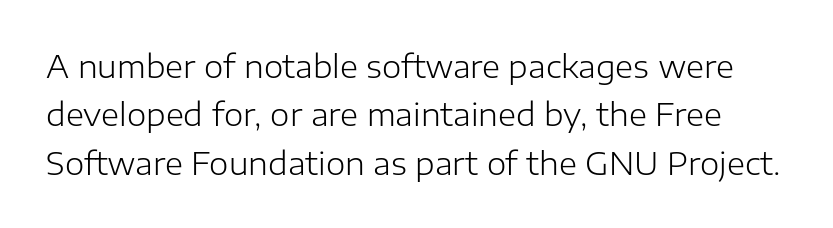
The image shows 31 px light sans-serif type, upright; set normal line spacing (1.56x), normal letter spacing, not underlined; low stroke contrast and a medium x-height.
